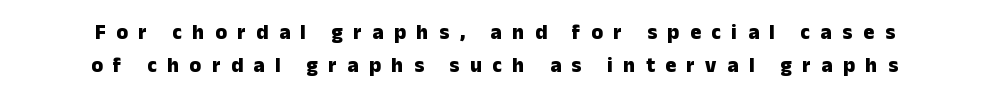
Q: Is the text bold? A: Yes.
Q: Is the text italic (slanted)? A: No, it is upright.
Q: Is the text underlined? A: No.
Q: How is the paragraph aligned? A: Centered.
Q: Is the spacing between letters normal or unusually wide? A: Unusually wide.
Q: Is the spacing between lines tight, normal or loose? A: Normal.
